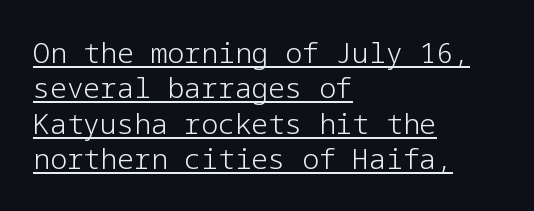
Q: Is the text bold? A: No.
Q: Is the text italic (slanted)? A: No, it is upright.
Q: Is the typeface a serif or a sans-serif typeface? A: Sans-serif.
Q: Is the text underlined? A: Yes.
Q: How is the paragraph aligned? A: Left-aligned.
Q: Is the spacing between letters normal or unusually wide? A: Normal.
Q: Is the spacing between lines tight, normal or loose? A: Normal.
Q: Width (condensed, normal, or wide)? A: Normal.
Q: Stroke contrast? A: Low.
Q: x-height? A: Medium.
